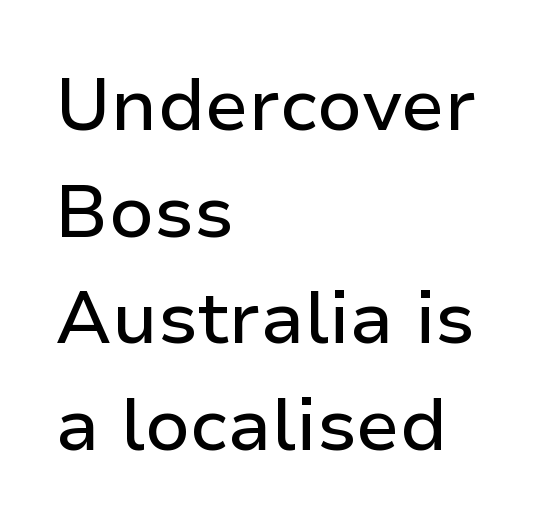
The image shows 74 px sans-serif type, upright; set left-aligned, normal line spacing (1.44x), normal letter spacing, not underlined; low stroke contrast and a medium x-height.
